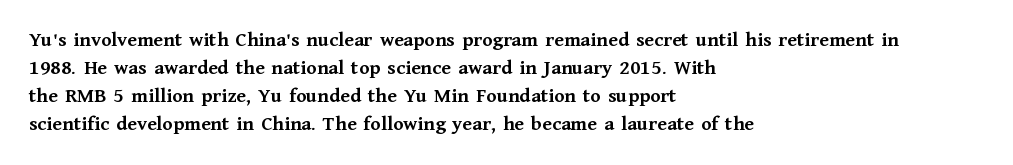
Style check: upright. Reading down the block, your eye returns to a fixed left position each line. This rendering leaves character spacing at its baseline value. Check under the words: just untouched page.
